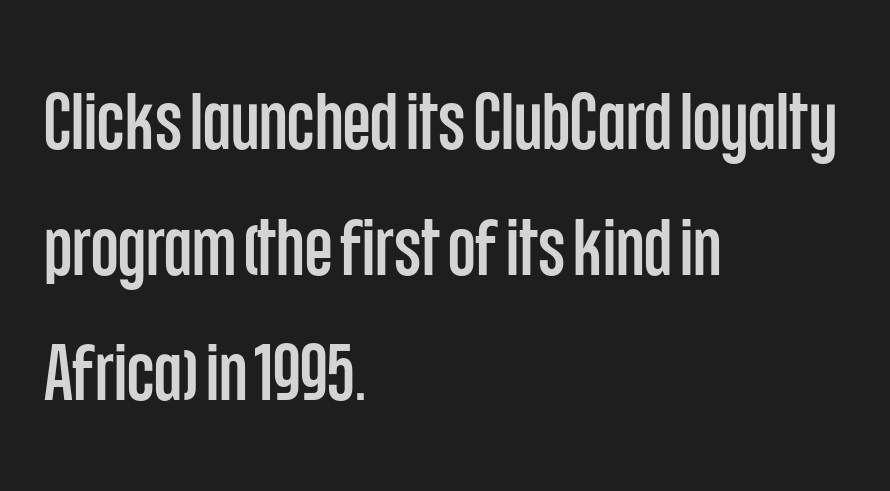
{"serif": "no", "italic": "no", "width": "condensed", "stroke_contrast": "low", "x_height": "large", "monospaced": "no", "underline": "no", "align": "left", "line_spacing": "normal", "line_spacing_ratio": 1.57, "letter_spacing": "normal", "letter_spacing_em": 0.0, "glyph_px": 80}
